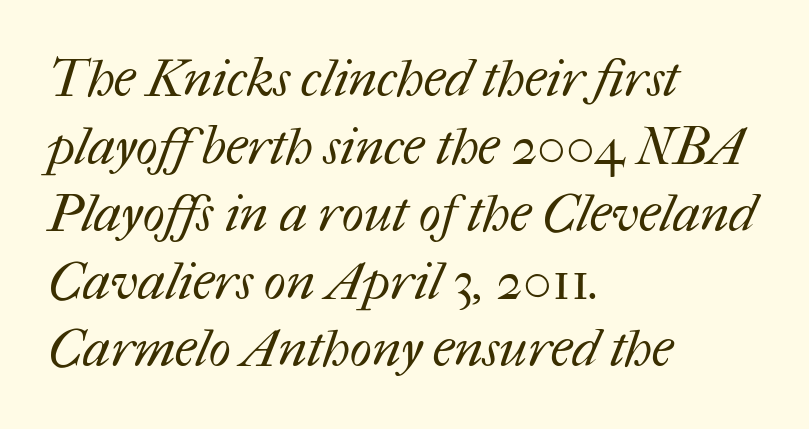
The image shows 52 px regular-weight type; set left-aligned, normal line spacing (1.3x), normal letter spacing, not underlined; medium stroke contrast and a medium x-height.
